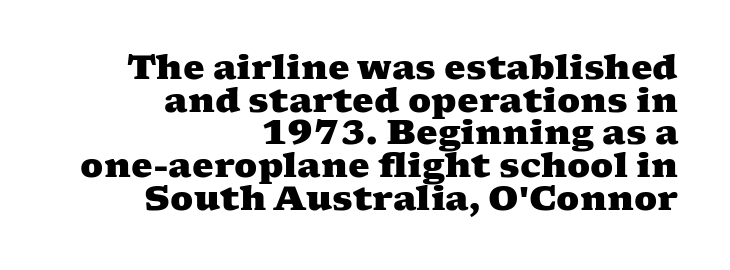
The image shows 34 px heavy, wide serif type; set right-aligned, tight line spacing (0.96x), normal letter spacing, not underlined; medium stroke contrast and a medium x-height.
